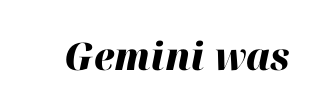
The glyphs look as if they've been sheared to an angle. On the weight axis this lands at bold, roughly 700. A bare baseline throughout the passage. You could call the tracking neutral — neither tight nor loose.
